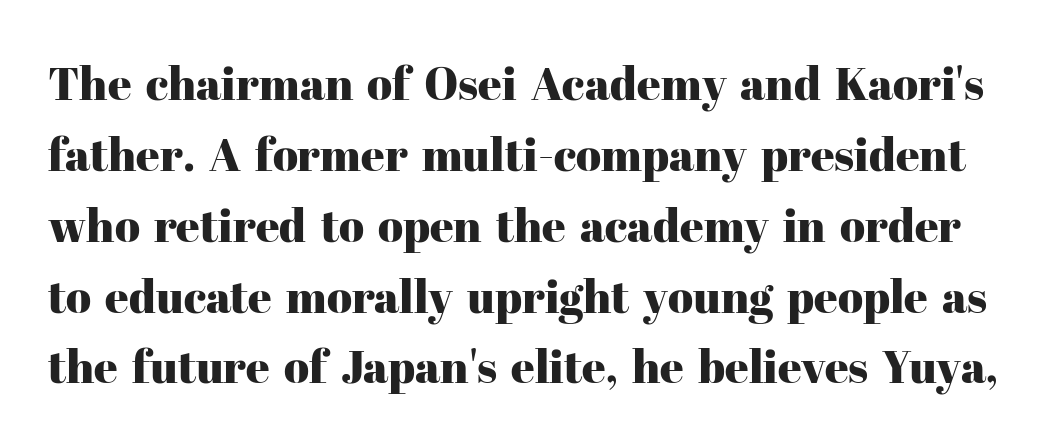
The rendering uses a moderate line-height, typical for paragraphs. This is the regular roman posture of the typeface. The rendering keeps characters at their native spacing. Looks like regular typesetting: each glyph gets only the width it needs. To sum up the face: it has serifs. The glyphs are unaccompanied by any horizontal stroke below them.
